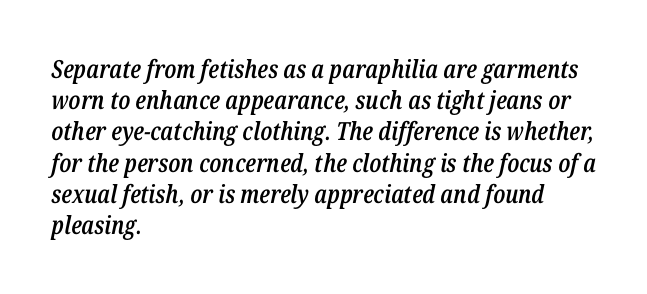
The image shows 25 px text type, italic (leaning right); set left-aligned, normal line spacing (1.25x), normal letter spacing, not underlined.
